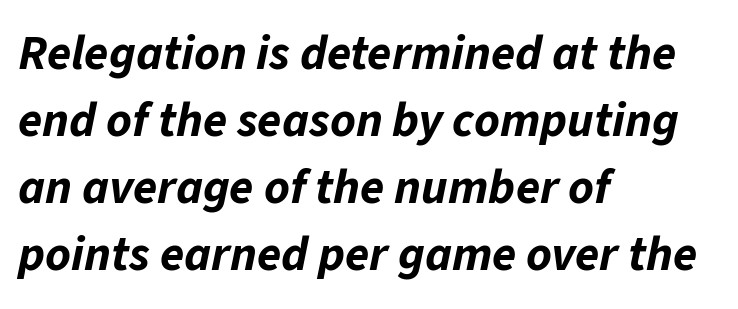
The image shows 49 px bold type, italic (leaning right); set left-aligned, normal line spacing (1.37x), normal letter spacing, not underlined; low stroke contrast and a medium x-height.
